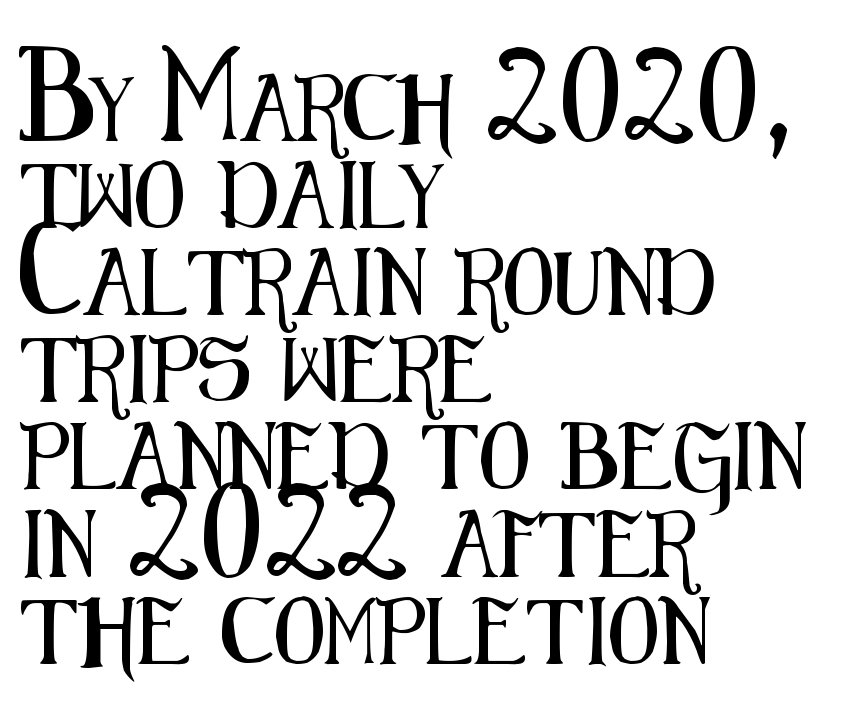
Q: Is the text italic (slanted)? A: No, it is upright.
Q: Is the text underlined? A: No.
Q: How is the paragraph aligned? A: Left-aligned.
Q: Is the spacing between letters normal or unusually wide? A: Normal.
Q: Is the spacing between lines tight, normal or loose? A: Normal.
Q: Width (condensed, normal, or wide)? A: Condensed.
Q: Stroke contrast? A: Medium.
Q: x-height? A: Medium.
Q: Monospaced? A: No.
